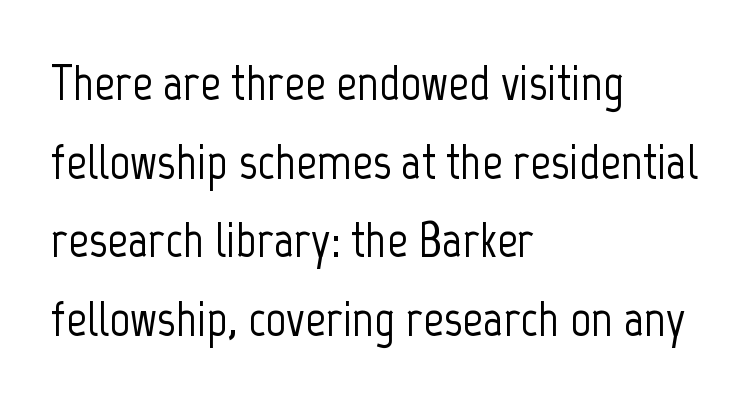
Q: Is the text italic (slanted)? A: No, it is upright.
Q: Is the typeface a serif or a sans-serif typeface? A: Sans-serif.
Q: Is the text underlined? A: No.
Q: How is the paragraph aligned? A: Left-aligned.
Q: Is the spacing between letters normal or unusually wide? A: Normal.
Q: Is the spacing between lines tight, normal or loose? A: Normal.
Q: Width (condensed, normal, or wide)? A: Condensed.
Q: Stroke contrast? A: Low.
Q: x-height? A: Medium.
Q: Monospaced? A: No.
